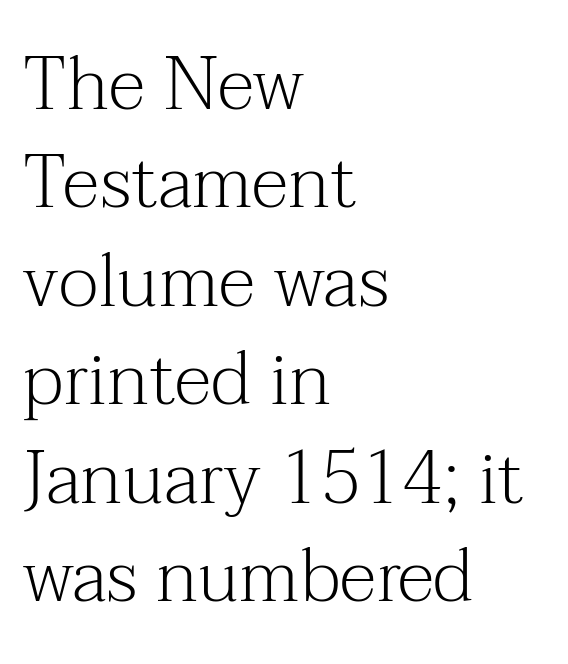
{"serif": "yes", "italic": "no", "bold": "no", "weight": "light", "width": "normal", "stroke_contrast": "medium", "x_height": "medium", "monospaced": "no", "underline": "no", "align": "left", "line_spacing": "normal", "line_spacing_ratio": 1.33, "letter_spacing": "normal", "letter_spacing_em": 0.0, "glyph_px": 74}
